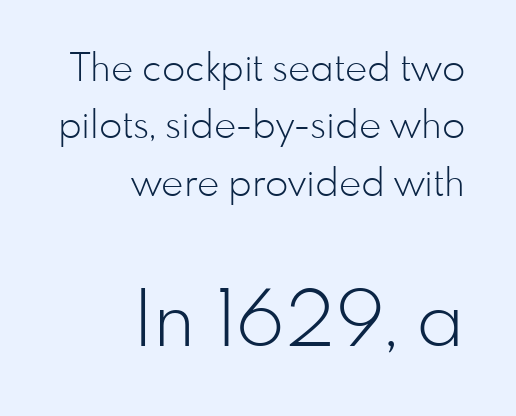
The image shows 77 px light sans-serif type, upright; set right-aligned, normal line spacing (1.51x), normal letter spacing, not underlined; the second (bottom) block is 2.03x larger; low stroke contrast and a small x-height.
